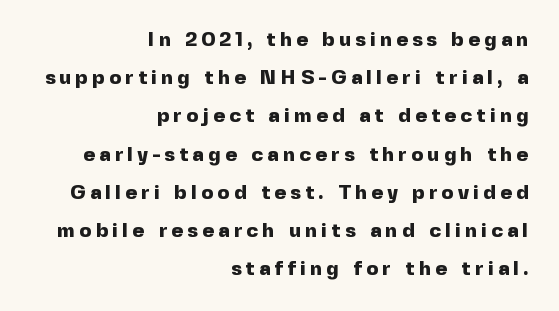
Nope, not italic — everything's standing straight. Here the glyphs are tracked loosely, breaking word shapes into spaced letters. Typesetter's note: full bold, strokes at maximum text heaviness. Letters rest on an invisible, unmarked baseline. This block would shrink considerably if given ordinary leading; it's expanded now.
